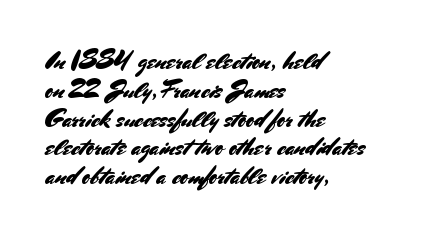
{"underline": "no", "align": "left", "line_spacing_ratio": 1.2, "letter_spacing": "normal", "letter_spacing_em": 0.0, "glyph_px": 24}
